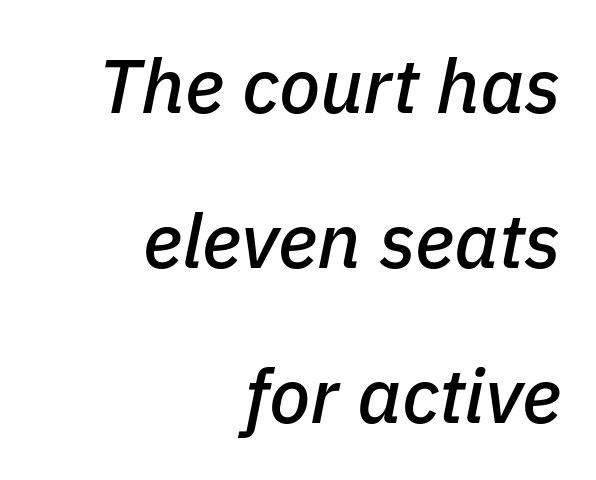
In terms of posture, this sample is oblique. This sample has the flowing, uneven cadence of proportional lettering. The rendering keeps characters at their native spacing. The space between consecutive lines is lavish. Only glyphs here, with clear space below each row. Typeset ragged left — the right edge is the straight one.
